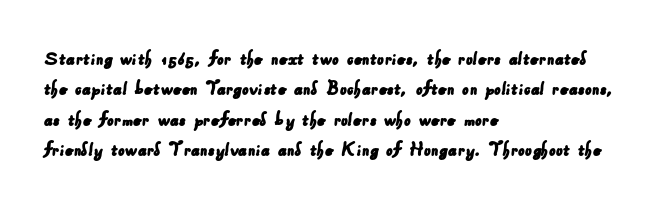
Q: Is the text underlined? A: No.
Q: How is the paragraph aligned? A: Left-aligned.
Q: Is the spacing between letters normal or unusually wide? A: Normal.
Q: Is the spacing between lines tight, normal or loose? A: Normal.
